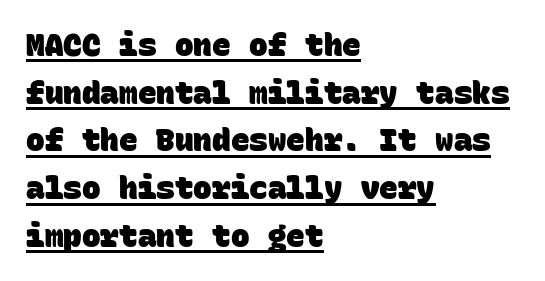
Q: Is the text bold? A: Yes.
Q: Is the typeface a serif or a sans-serif typeface? A: Sans-serif.
Q: Is the text underlined? A: Yes.
Q: How is the paragraph aligned? A: Left-aligned.
Q: Is the spacing between letters normal or unusually wide? A: Normal.
Q: Is the spacing between lines tight, normal or loose? A: Normal.
Q: Width (condensed, normal, or wide)? A: Normal.
Q: Stroke contrast? A: Low.
Q: x-height? A: Large.
Q: Monospaced? A: Yes.
